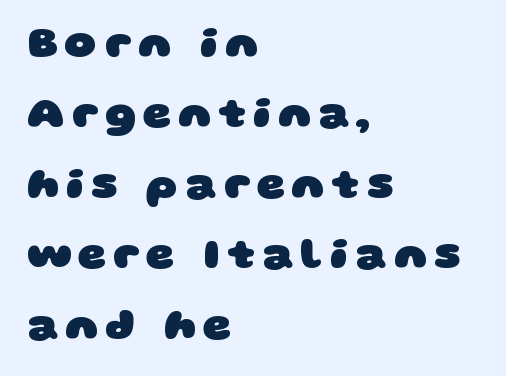
{"serif": "no", "bold": "yes", "weight": "heavy", "width": "wide", "stroke_contrast": "low", "x_height": "large", "monospaced": "no", "underline": "no", "align": "left", "line_spacing": "normal", "line_spacing_ratio": 1.6, "glyph_px": 44}
